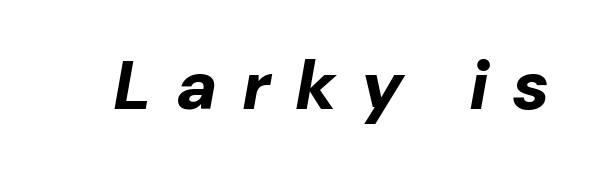
Q: Is the text bold? A: Yes.
Q: Is the text italic (slanted)? A: Yes, it leans right by about 10 degrees.
Q: Is the text underlined? A: No.
Q: Is the spacing between letters normal or unusually wide? A: Unusually wide.
Q: Width (condensed, normal, or wide)? A: Normal.
Q: Stroke contrast? A: Low.
Q: x-height? A: Medium.
Q: Monospaced? A: No.
